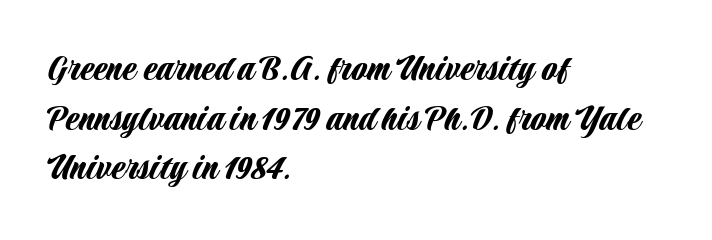
The image shows 40 px condensed sans-serif type; set left-aligned, line spacing 1.24x, normal letter spacing, not underlined; low stroke contrast and a large x-height.
